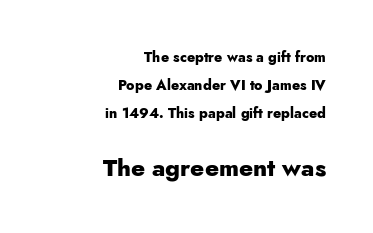
Reading down the column, the eye jumps a long way to each next line. Two sizes are in play, and the larger belongs to the second block. Nobody drew a line under any word here. You'd pick this weight for a headline — it's a proper bold. Upright lettering throughout.
